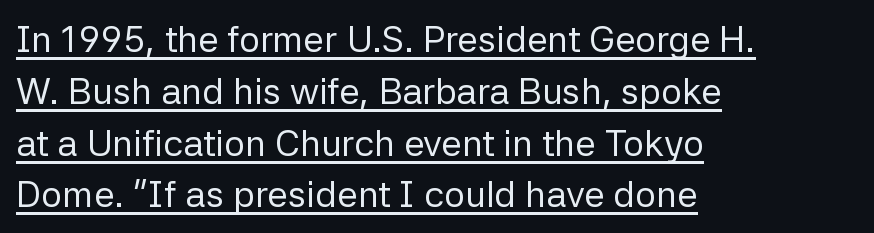
The image shows 37 px regular-weight sans-serif type, upright; set left-aligned, normal line spacing (1.4x), normal letter spacing, underlined; low stroke contrast and a medium x-height.
